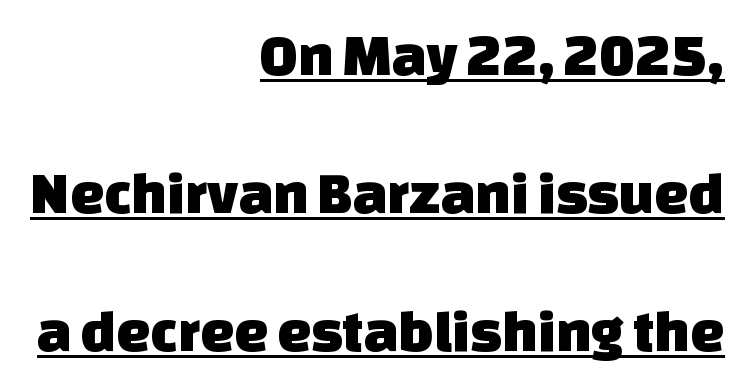
Q: Is the typeface a serif or a sans-serif typeface? A: Sans-serif.
Q: Is the text underlined? A: Yes.
Q: How is the paragraph aligned? A: Right-aligned.
Q: Is the spacing between letters normal or unusually wide? A: Normal.
Q: Is the spacing between lines tight, normal or loose? A: Loose.
Q: Width (condensed, normal, or wide)? A: Normal.
Q: Stroke contrast? A: Low.
Q: x-height? A: Large.
Q: Monospaced? A: No.
